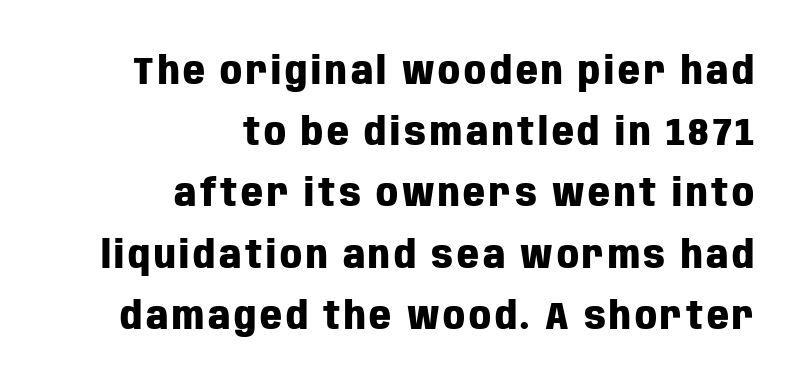
{"serif": "no", "italic": "no", "bold": "yes", "weight": "heavy", "width": "condensed", "stroke_contrast": "low", "x_height": "large", "monospaced": "no", "underline": "no", "align": "right", "line_spacing": "normal", "line_spacing_ratio": 1.61, "glyph_px": 38}
